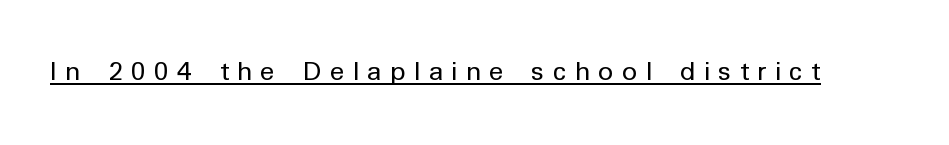
The image shows 30 px regular-weight sans-serif type, upright; set unusually wide letter spacing (+0.28 em), underlined; low stroke contrast and a medium x-height.
